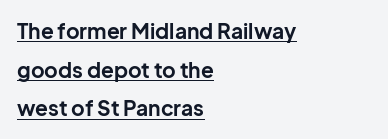
The image shows 21 px bold type, upright; set left-aligned, line spacing 1.84x, normal letter spacing, underlined.
